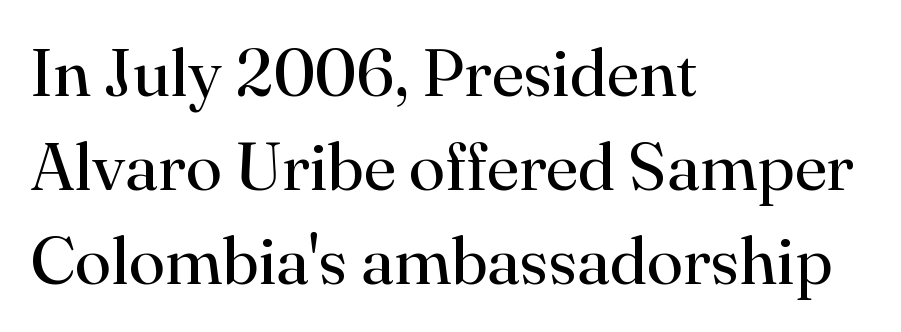
The image shows 67 px regular-weight serif type, upright; set left-aligned, normal line spacing (1.4x), normal letter spacing, not underlined; high stroke contrast and a small x-height.
